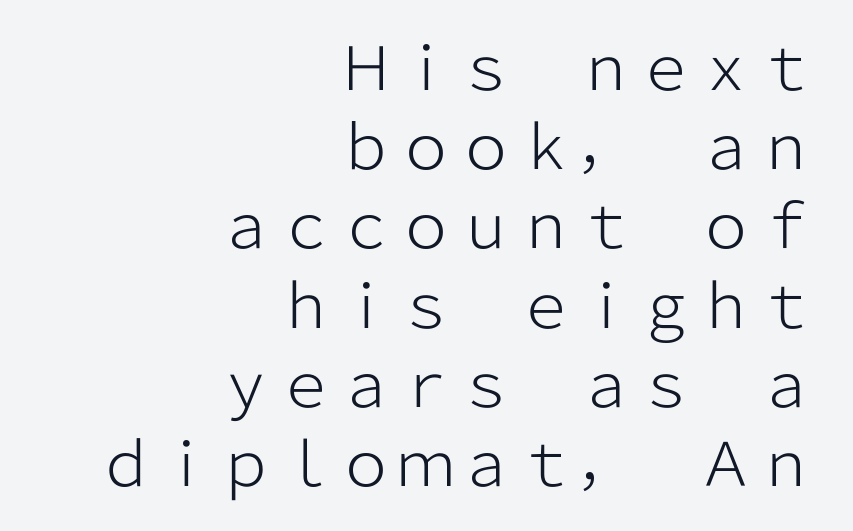
Q: Is the text bold? A: No.
Q: Is the text italic (slanted)? A: No, it is upright.
Q: Is the typeface a serif or a sans-serif typeface? A: Sans-serif.
Q: Is the text underlined? A: No.
Q: How is the paragraph aligned? A: Right-aligned.
Q: Is the spacing between letters normal or unusually wide? A: Normal.
Q: Is the spacing between lines tight, normal or loose? A: Normal.
Q: Width (condensed, normal, or wide)? A: Normal.
Q: Stroke contrast? A: Low.
Q: x-height? A: Medium.
Q: Monospaced? A: No.
